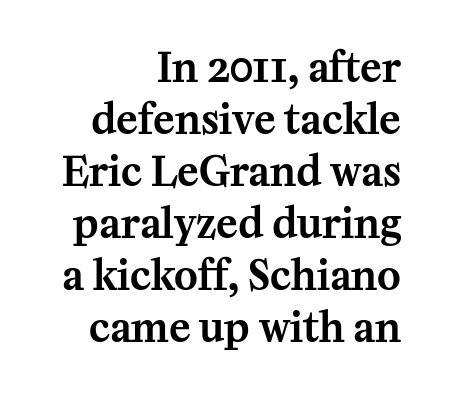
The image shows 40 px serif type, upright; set right-aligned, normal line spacing (1.3x), normal letter spacing, not underlined; medium stroke contrast and a medium x-height.
